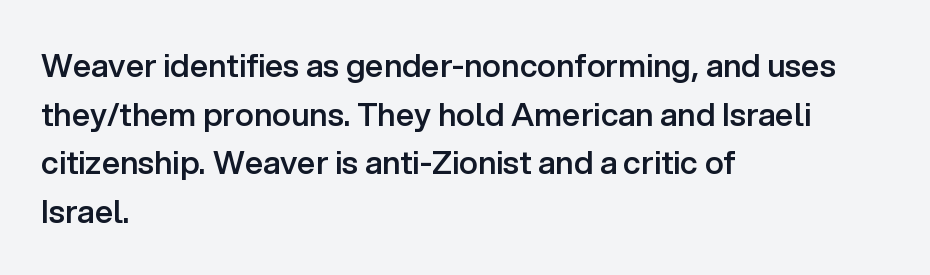
The image shows 32 px semibold sans-serif type, upright; set left-aligned, normal line spacing (1.52x), normal letter spacing, not underlined; low stroke contrast and a medium x-height.
